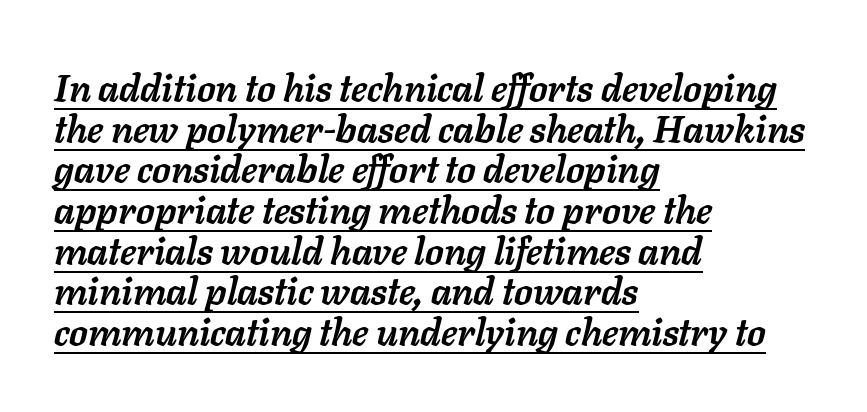
Q: Is the text bold? A: Yes.
Q: Is the text italic (slanted)? A: Yes, it leans right by about 11 degrees.
Q: Is the text underlined? A: Yes.
Q: How is the paragraph aligned? A: Left-aligned.
Q: Is the spacing between letters normal or unusually wide? A: Normal.
Q: Is the spacing between lines tight, normal or loose? A: Tight.
Q: Width (condensed, normal, or wide)? A: Normal.
Q: Stroke contrast? A: Low.
Q: x-height? A: Medium.
Q: Monospaced? A: No.
